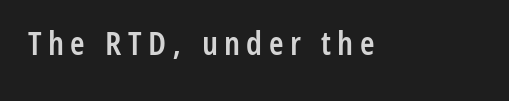
Q: Is the text bold? A: Semi-bold.
Q: Is the text italic (slanted)? A: No, it is upright.
Q: Is the typeface a serif or a sans-serif typeface? A: Sans-serif.
Q: Is the text underlined? A: No.
Q: Width (condensed, normal, or wide)? A: Condensed.
Q: Stroke contrast? A: Low.
Q: x-height? A: Medium.
Q: Monospaced? A: No.
